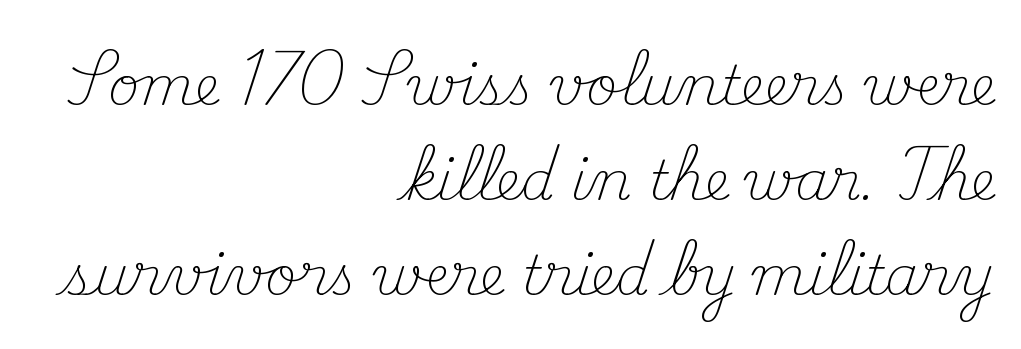
Short and long lines alike share a common ending point at right. Glance below the letters and you will spot only blank space. Bold? No — there's no thickening of the strokes. Standard letterfit; no display-style spreading of the glyphs. Note the varied advance widths — an 'i' is clearly narrower than an 'm'.
